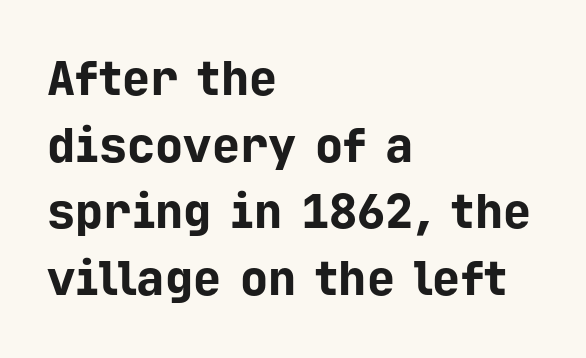
Q: Is the text bold? A: Yes.
Q: Is the text italic (slanted)? A: No, it is upright.
Q: Is the typeface a serif or a sans-serif typeface? A: Sans-serif.
Q: Is the text underlined? A: No.
Q: How is the paragraph aligned? A: Left-aligned.
Q: Is the spacing between letters normal or unusually wide? A: Normal.
Q: Is the spacing between lines tight, normal or loose? A: Normal.
Q: Width (condensed, normal, or wide)? A: Normal.
Q: Stroke contrast? A: Low.
Q: x-height? A: Medium.
Q: Monospaced? A: Yes.
